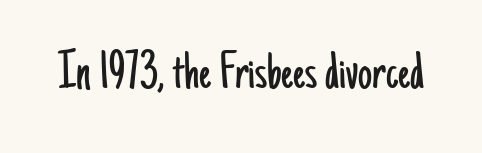
{"serif": "no", "italic": "no", "bold": "no", "weight": "light", "width": "condensed", "stroke_contrast": "low", "x_height": "small", "monospaced": "no", "underline": "no", "letter_spacing": "normal", "letter_spacing_em": 0.0, "glyph_px": 56}
